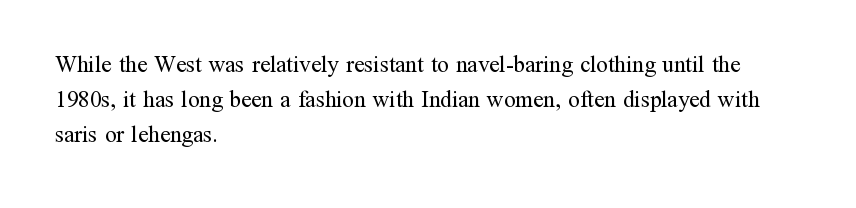
The image shows 23 px text type, upright; set left-aligned, normal line spacing (1.52x), normal letter spacing, not underlined.
